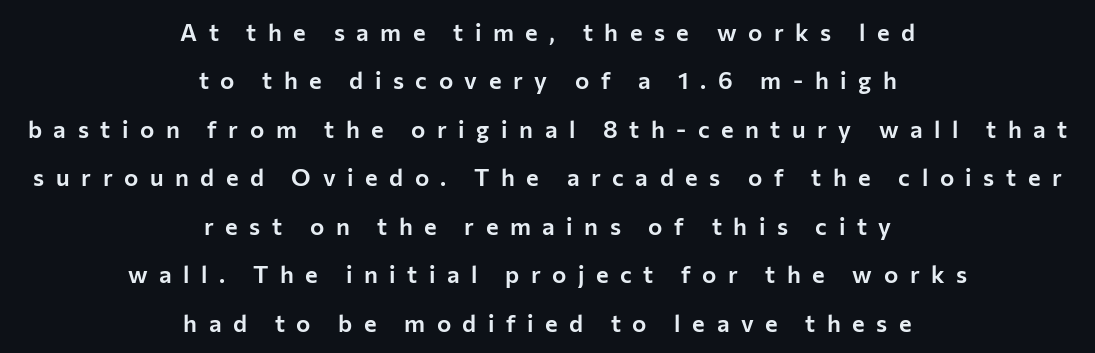
{"italic": "no", "underline": "no", "align": "center", "line_spacing": "loose", "line_spacing_ratio": 2.02, "letter_spacing": "wide", "letter_spacing_em": 0.48, "glyph_px": 24}
